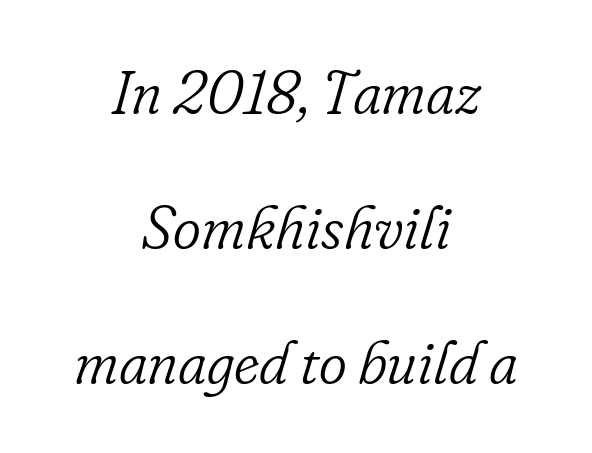
Q: Is the text bold? A: No.
Q: Is the text italic (slanted)? A: Yes, it leans right by about 16 degrees.
Q: Is the typeface a serif or a sans-serif typeface? A: Serif.
Q: Is the text underlined? A: No.
Q: How is the paragraph aligned? A: Centered.
Q: Is the spacing between letters normal or unusually wide? A: Normal.
Q: Is the spacing between lines tight, normal or loose? A: Loose.
Q: Width (condensed, normal, or wide)? A: Normal.
Q: Stroke contrast? A: Low.
Q: x-height? A: Small.
Q: Monospaced? A: No.
